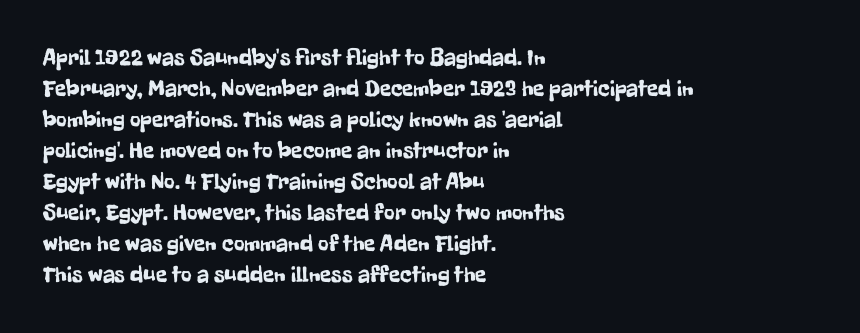
The designer left line spacing at the default. Glance below the letters and you will spot only blank space. The letters sit at their default tracking, neither squeezed nor spread. If you drew a line through each stem, it would be perfectly vertical. The compositor pushed each line to the left boundary.
